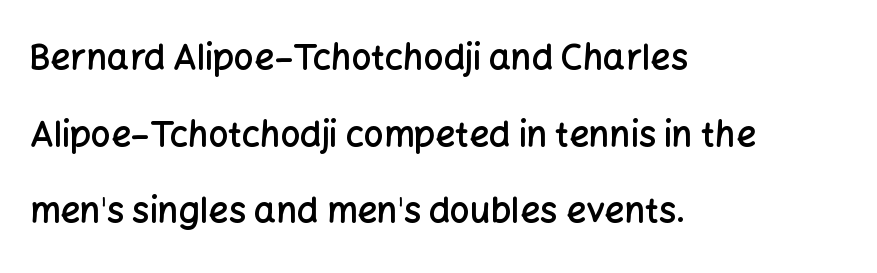
Q: Is the text bold? A: Semi-bold.
Q: Is the text italic (slanted)? A: No, it is upright.
Q: Is the typeface a serif or a sans-serif typeface? A: Sans-serif.
Q: Is the text underlined? A: No.
Q: How is the paragraph aligned? A: Left-aligned.
Q: Is the spacing between letters normal or unusually wide? A: Normal.
Q: Is the spacing between lines tight, normal or loose? A: Loose.
Q: Width (condensed, normal, or wide)? A: Normal.
Q: Stroke contrast? A: Low.
Q: x-height? A: Medium.
Q: Monospaced? A: No.
